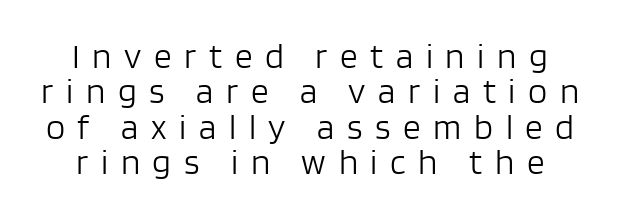
The passage shown stacks its lines with hardly any gap. This is sans-serif lettering, the kind often seen on screens and signage. A typesetter would mark this as roman, not italic. A typesetter would call this heavily tracked-out type. A clean baseline with only descenders dipping below it. Varying glyph widths throughout — classic text-font behaviour.
